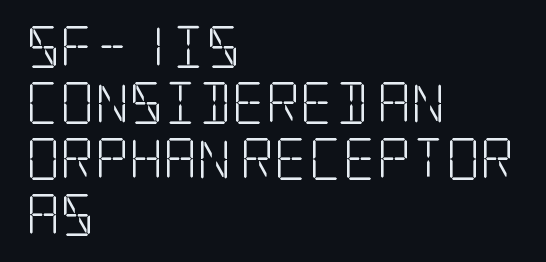
Nobody touched the tracking dial on this one. Layout note: lines flush left. Regular leading. Classification — serif. Just letters on the line, the space beneath them empty. Style check: upright.
